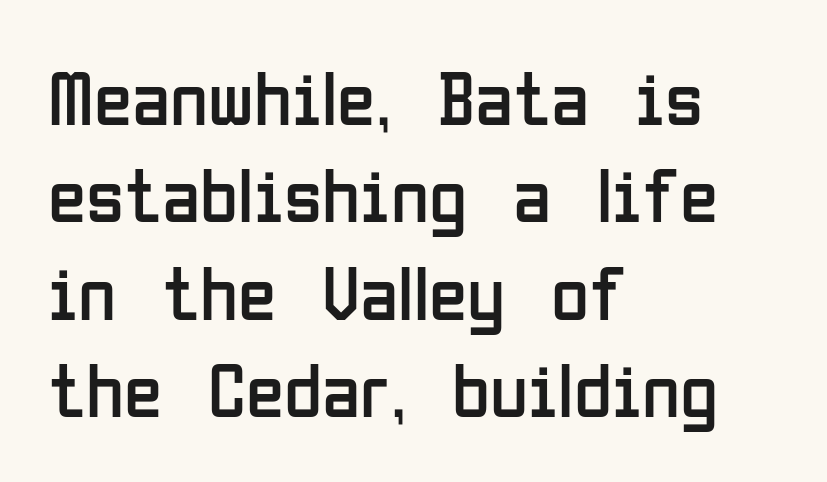
Q: Is the text bold? A: No.
Q: Is the text italic (slanted)? A: No, it is upright.
Q: Is the typeface a serif or a sans-serif typeface? A: Sans-serif.
Q: Is the text underlined? A: No.
Q: How is the paragraph aligned? A: Left-aligned.
Q: Is the spacing between letters normal or unusually wide? A: Normal.
Q: Is the spacing between lines tight, normal or loose? A: Normal.
Q: Width (condensed, normal, or wide)? A: Condensed.
Q: Stroke contrast? A: Low.
Q: x-height? A: Medium.
Q: Monospaced? A: No.
